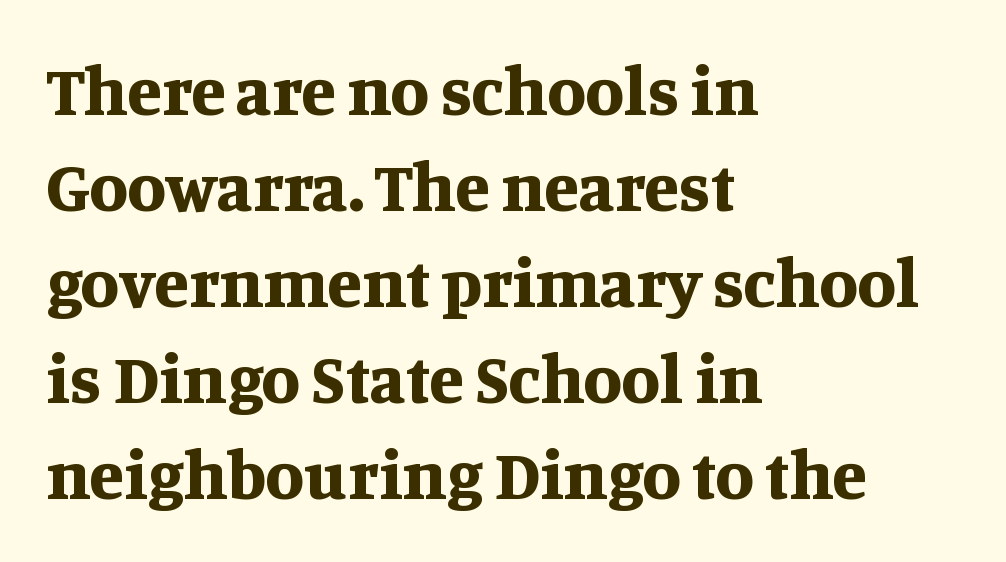
The image shows 70 px bold serif type, upright; set left-aligned, normal line spacing (1.37x), normal letter spacing, not underlined; medium stroke contrast and a large x-height.
